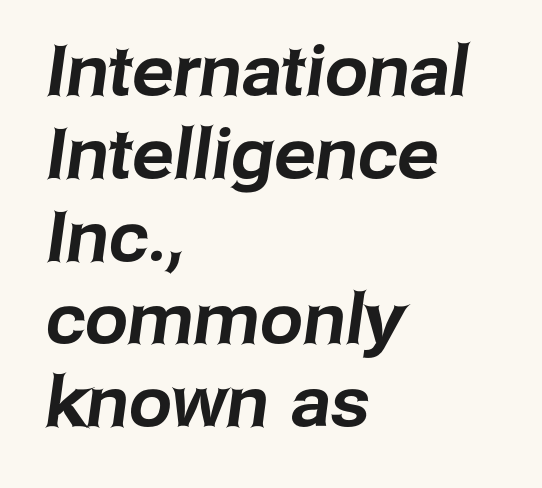
Q: Is the typeface a serif or a sans-serif typeface? A: Sans-serif.
Q: Is the text underlined? A: No.
Q: How is the paragraph aligned? A: Left-aligned.
Q: Is the spacing between letters normal or unusually wide? A: Normal.
Q: Width (condensed, normal, or wide)? A: Normal.
Q: Stroke contrast? A: Low.
Q: x-height? A: Medium.
Q: Monospaced? A: No.
